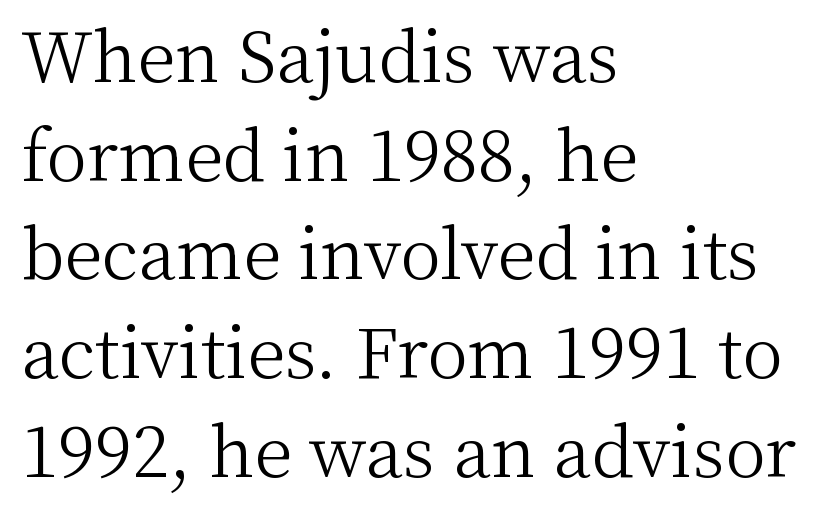
{"serif": "yes", "italic": "no", "bold": "no", "weight": "light", "width": "normal", "stroke_contrast": "medium", "x_height": "medium", "monospaced": "no", "underline": "no", "align": "left", "line_spacing": "normal", "line_spacing_ratio": 1.43, "letter_spacing": "normal", "letter_spacing_em": 0.0, "glyph_px": 69}
